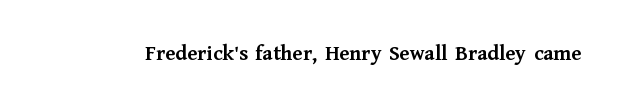
Q: Is the text bold? A: Yes.
Q: Is the text italic (slanted)? A: No, it is upright.
Q: Is the text underlined? A: No.
Q: Is the spacing between letters normal or unusually wide? A: Normal.
